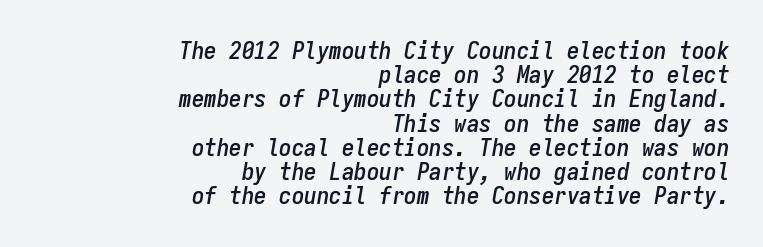
The letters are slanted; this is an italic face. Tightly led — the rows are bunched. Unmarked baselines from the first word to the last. Look at the tracking — it's just the regular setting, nothing added. Casual observation: everything's shoved over to the right.
